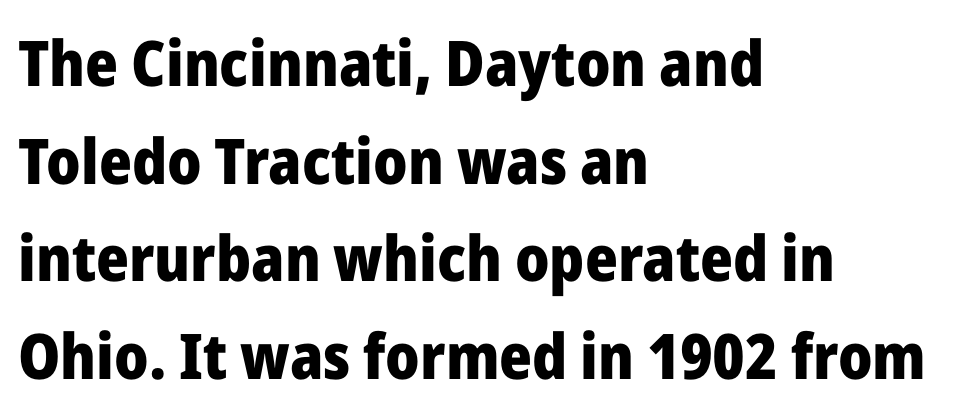
Tall strokes in this sample are plumb rather than angled. Think of a printed novel: that variable character pitch is what you see here. Classification — sans serif. Bare-footed words on every line.
